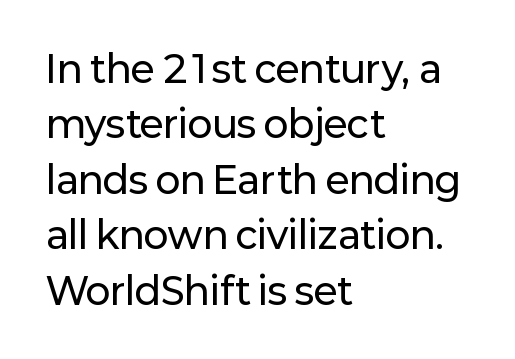
{"serif": "no", "italic": "no", "width": "normal", "stroke_contrast": "low", "x_height": "medium", "monospaced": "no", "underline": "no", "align": "left", "line_spacing": "normal", "line_spacing_ratio": 1.5, "letter_spacing": "normal", "letter_spacing_em": 0.0, "glyph_px": 37}
